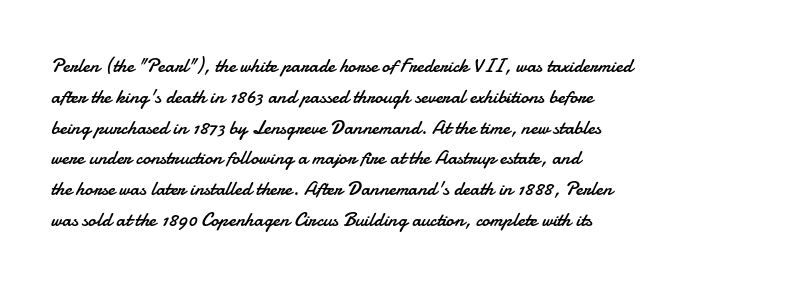
Q: Is the text bold? A: No.
Q: Is the text italic (slanted)? A: Yes.
Q: Is the text underlined? A: No.
Q: How is the paragraph aligned? A: Left-aligned.
Q: Is the spacing between letters normal or unusually wide? A: Normal.
Q: Is the spacing between lines tight, normal or loose? A: Normal.
